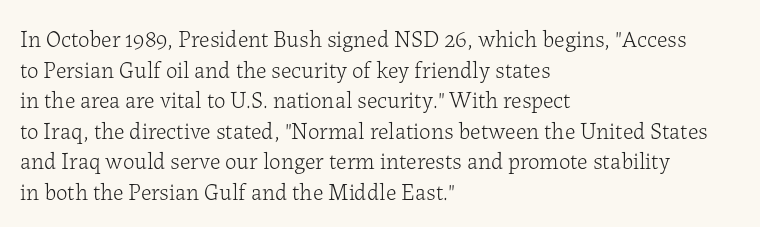
The image shows 23 px text type, upright; set left-aligned, normal line spacing (1.33x), normal letter spacing, not underlined.
